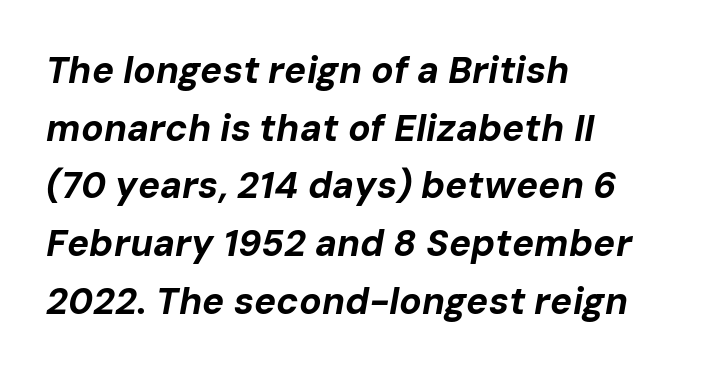
The gap between lines stays unmarked. Is the type slanted? Yes — the strokes lean at a clear angle. I'd describe the lettering as bold — thick and assertive. Each new line begins a customary step beneath the previous one. The setting favours the left margin, as ordinary paragraphs usually do.
